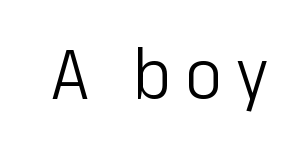
The image shows 70 px light, condensed sans-serif type, upright; set unusually wide letter spacing (+0.2 em), not underlined; low stroke contrast and a medium x-height.
